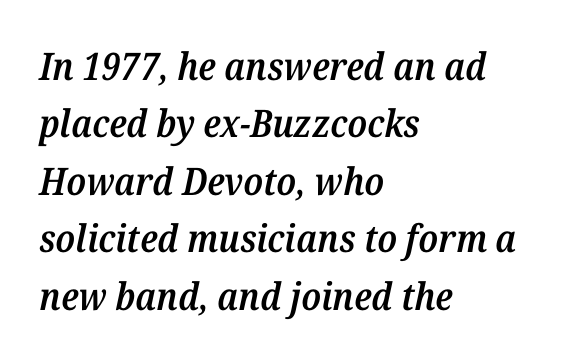
Q: Is the text bold? A: Semi-bold.
Q: Is the text italic (slanted)? A: Yes, it leans right by about 12 degrees.
Q: Is the typeface a serif or a sans-serif typeface? A: Serif.
Q: Is the text underlined? A: No.
Q: How is the paragraph aligned? A: Left-aligned.
Q: Is the spacing between letters normal or unusually wide? A: Normal.
Q: Is the spacing between lines tight, normal or loose? A: Normal.
Q: Width (condensed, normal, or wide)? A: Normal.
Q: Stroke contrast? A: Medium.
Q: x-height? A: Medium.
Q: Monospaced? A: No.
